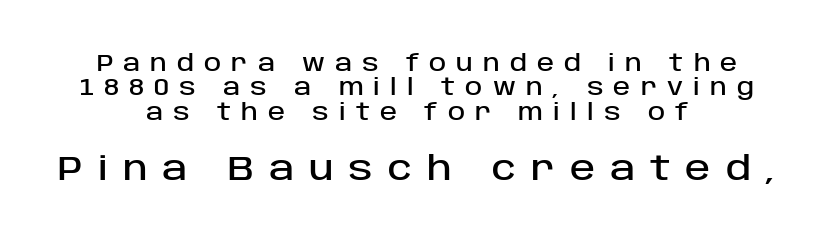
{"serif": "no", "italic": "no", "width": "normal", "stroke_contrast": "low", "x_height": "large", "monospaced": "no", "underline": "no", "align": "center", "line_spacing": "tight", "line_spacing_ratio": 1.06, "letter_spacing": "wide", "letter_spacing_em": 0.44, "larger_block": "second", "size_ratio": 1.48, "glyph_px": 34}
